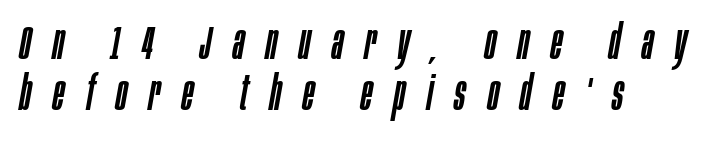
Here the designer chose a conventional face with non-uniform glyph widths. Left-aligned paragraph, ragged on the right. Letter spacing: wide. Each row of text sits above clean, open space.
